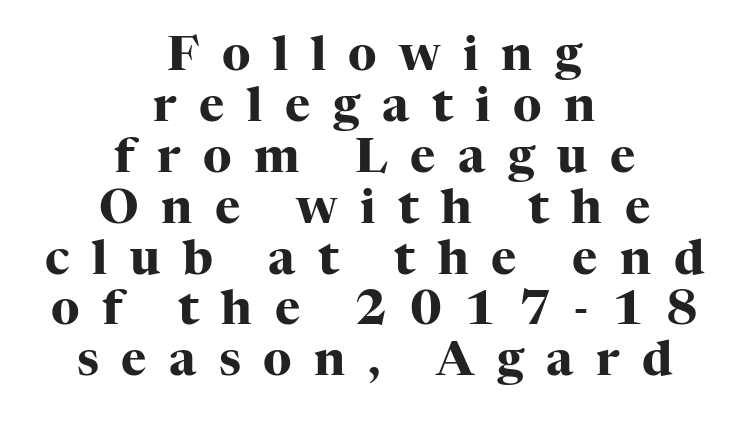
Type without underlining. Cramped leading. The face used here has the dense, thick strokes of a bold. Yep, those are serifs on the letters. Compared with a flush-left layout, this one balances lines on the center instead. Posture: vertical.
